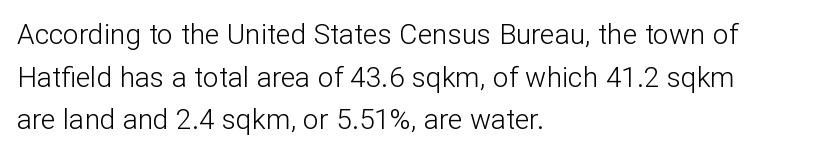
This sample is left-justified, so line endings fall wherever the words run out. The letters sit at their default tracking, neither squeezed nor spread. Do the characters align in a grid? No, the font is proportional. The line-height multiplier appears to be the usual default. Is the stroke heavy? The answer is a plain regular-or-lighter.
